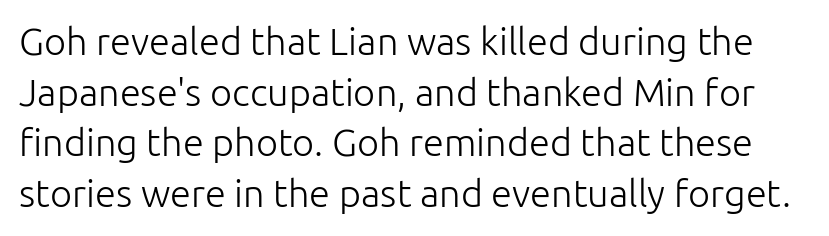
Q: Is the text bold? A: No.
Q: Is the text italic (slanted)? A: No, it is upright.
Q: Is the typeface a serif or a sans-serif typeface? A: Sans-serif.
Q: Is the text underlined? A: No.
Q: Is the spacing between letters normal or unusually wide? A: Normal.
Q: Is the spacing between lines tight, normal or loose? A: Normal.
Q: Width (condensed, normal, or wide)? A: Normal.
Q: Stroke contrast? A: Low.
Q: x-height? A: Medium.
Q: Monospaced? A: No.
